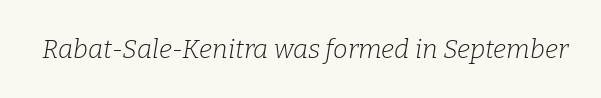
Bare-footed words on every line. Default kerning and tracking; the words read as compact shapes. Heaviness? Minimal to ordinary, like unemphasized prose. It's the slanting kind of type.
